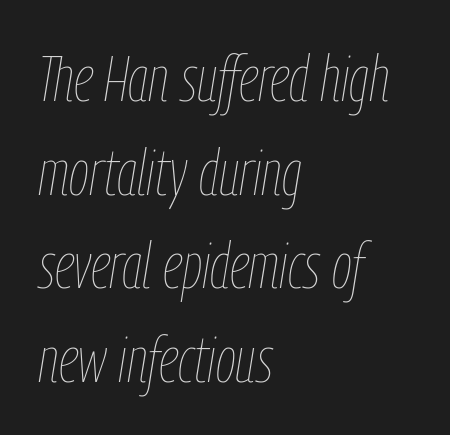
Think of a printed novel: that variable character pitch is what you see here. The paragraph shown leans on its left margin. Caption: standard tracking, unaltered. The font sits on the lighter half of the weight spectrum, regular included. This rendering features lettering with no underline.
